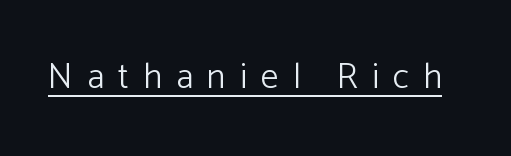
Q: Is the text bold? A: No.
Q: Is the text italic (slanted)? A: No, it is upright.
Q: Is the typeface a serif or a sans-serif typeface? A: Sans-serif.
Q: Is the text underlined? A: Yes.
Q: Is the spacing between letters normal or unusually wide? A: Unusually wide.
Q: Width (condensed, normal, or wide)? A: Normal.
Q: Stroke contrast? A: Low.
Q: x-height? A: Medium.
Q: Monospaced? A: No.
